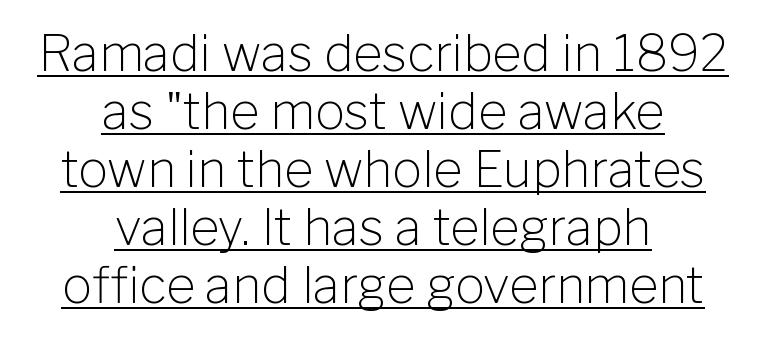
The image shows 50 px light sans-serif type, upright; set centered, line spacing 1.16x, normal letter spacing, underlined; low stroke contrast and a medium x-height.
